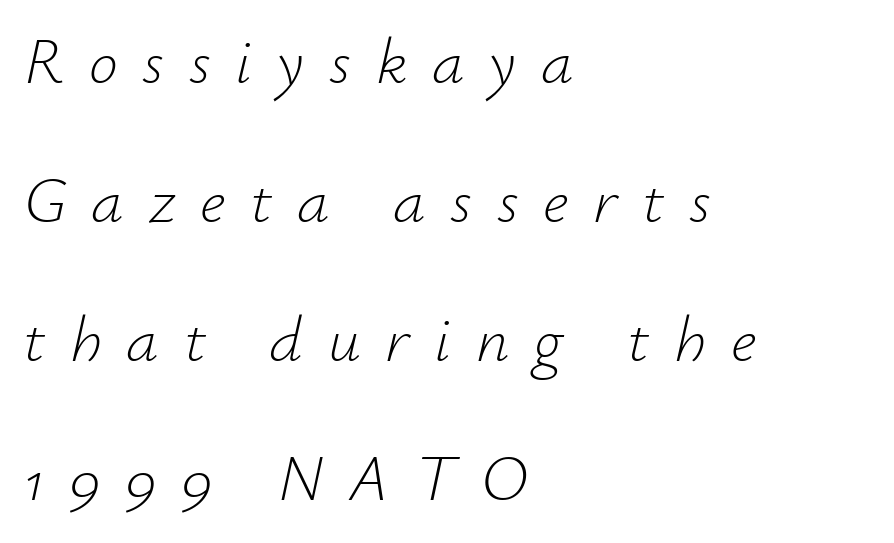
Students, note that the glyphs here are deliberately spaced far apart. You could fit nearly another row in the gap between these rows. This is oblique type, the kind used for emphasis or titles. These lines are rendered in a variable-pitch font. Quick note: underline off.
